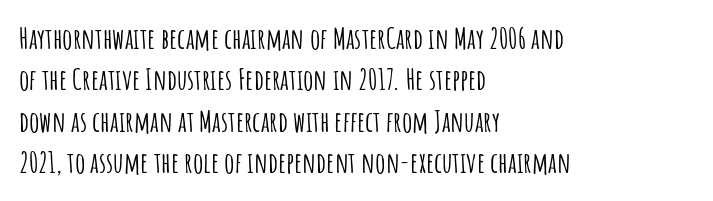
A sans-serif font was chosen for this passage. Compared with typical body copy, the letter spacing here is the same. A typesetter would call this proportional, since set widths differ per character. Honestly, the row spacing looks completely unremarkable. The strip under each line holds only bare page. This sample is left-justified, so line endings fall wherever the words run out.
